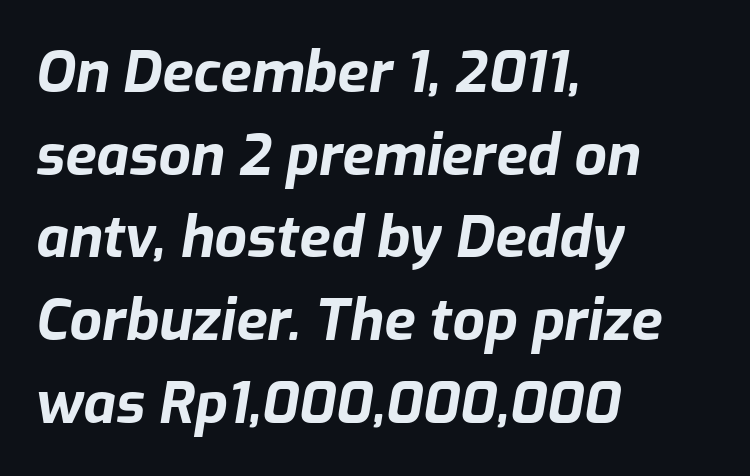
Posture: slanted. Does extra space separate the letters? No, they use regular spacing. The setting favours the left margin, as ordinary paragraphs usually do. Each letter keeps its own natural width here, so spacing adapts to shape. The rendering uses a moderate line-height, typical for paragraphs. Bold? Absolutely — the strokes are thick and heavy.
